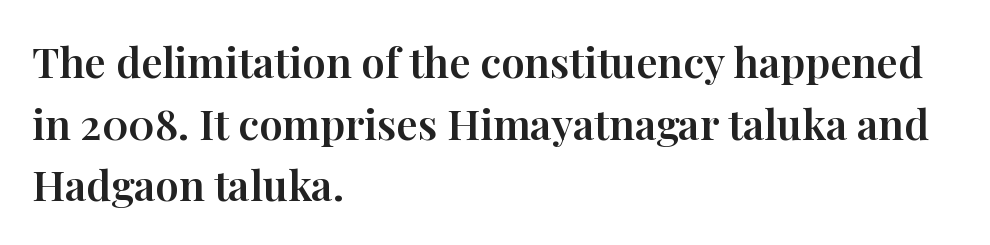
The image shows 42 px serif type, upright; set left-aligned, normal line spacing (1.47x), normal letter spacing, not underlined; high stroke contrast and a medium x-height.
